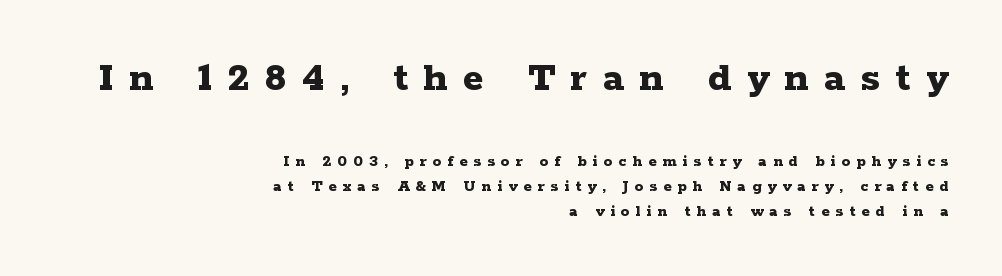
{"serif": "yes", "italic": "no", "bold": "yes", "weight": "bold", "width": "wide", "stroke_contrast": "low", "x_height": "medium", "monospaced": "no", "underline": "no", "align": "right", "line_spacing": "normal", "line_spacing_ratio": 1.47, "letter_spacing": "wide", "letter_spacing_em": 0.36, "larger_block": "first", "size_ratio": 2.53, "glyph_px": 43}
